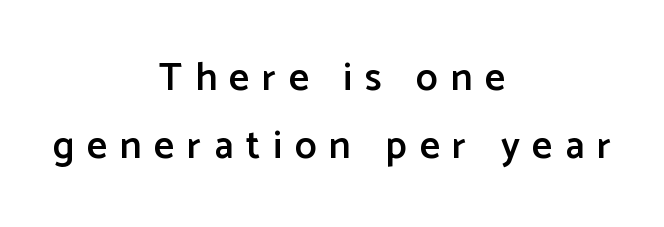
Q: Is the text bold? A: Semi-bold.
Q: Is the text italic (slanted)? A: No, it is upright.
Q: Is the typeface a serif or a sans-serif typeface? A: Sans-serif.
Q: Is the text underlined? A: No.
Q: How is the paragraph aligned? A: Centered.
Q: Is the spacing between letters normal or unusually wide? A: Unusually wide.
Q: Width (condensed, normal, or wide)? A: Normal.
Q: Stroke contrast? A: Low.
Q: x-height? A: Medium.
Q: Monospaced? A: No.
